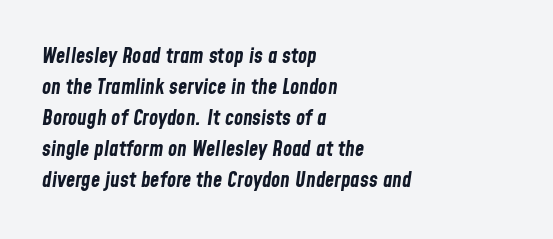
Vertical spacing — default. The rendering keeps characters at their native spacing. Set as a true bold cut, around the 700 mark. Characters are canted at an angle relative to the baseline's perpendicular. The rendering anchors every line to the left-hand side. Each row of text sits above clean, open space.
